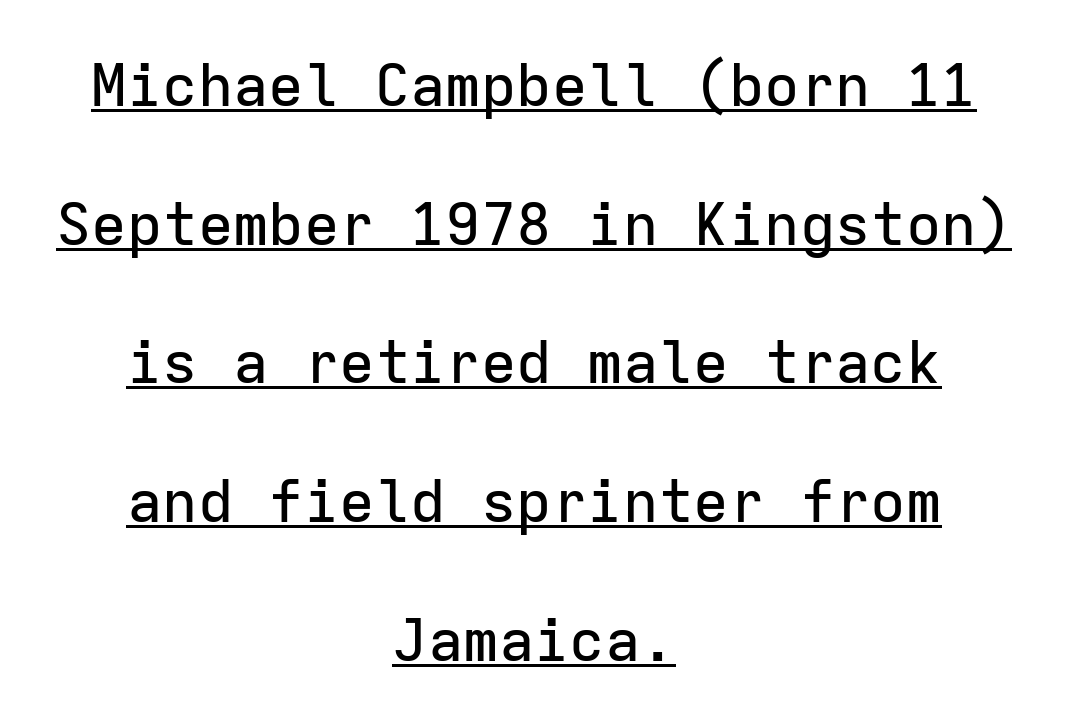
{"serif": "no", "italic": "no", "width": "normal", "stroke_contrast": "low", "x_height": "medium", "monospaced": "yes", "underline": "yes", "align": "center", "line_spacing": "loose", "line_spacing_ratio": 2.35, "letter_spacing": "normal", "letter_spacing_em": 0.0, "glyph_px": 59}
